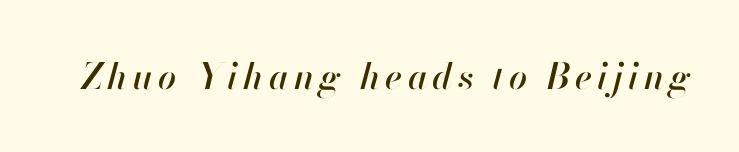
Q: Is the text italic (slanted)? A: Yes, it leans right by about 13 degrees.
Q: Is the text underlined? A: No.
Q: Width (condensed, normal, or wide)? A: Normal.
Q: Stroke contrast? A: High.
Q: x-height? A: Small.
Q: Monospaced? A: No.
